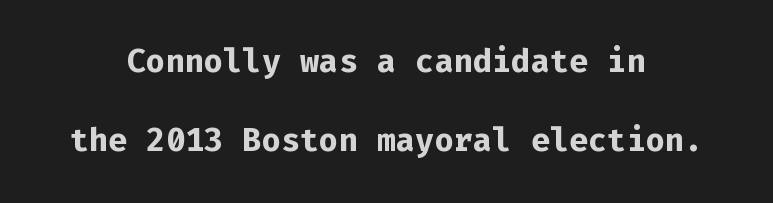
The string is rendered with underlining switched off. The designer dialed line spacing up above the default. Posture: vertical. Alignment: centered.
